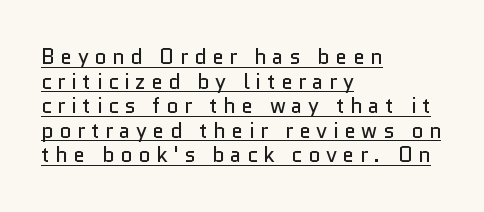
Q: Is the text bold? A: No.
Q: Is the text italic (slanted)? A: No, it is upright.
Q: Is the text underlined? A: Yes.
Q: How is the paragraph aligned? A: Left-aligned.
Q: Is the spacing between letters normal or unusually wide? A: Unusually wide.
